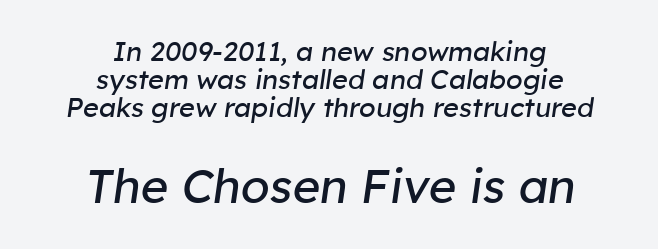
The image shows 47 px regular-weight type, italic (leaning right); set centered, tight line spacing (1.04x), normal letter spacing, not underlined; the second (bottom) block is 1.74x larger; low stroke contrast and a medium x-height.
